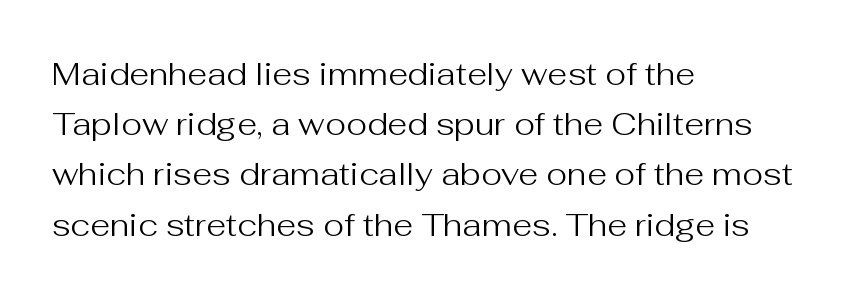
The image shows 32 px regular-weight sans-serif type, upright; set left-aligned, normal line spacing (1.57x), normal letter spacing, not underlined; medium stroke contrast and a medium x-height.
